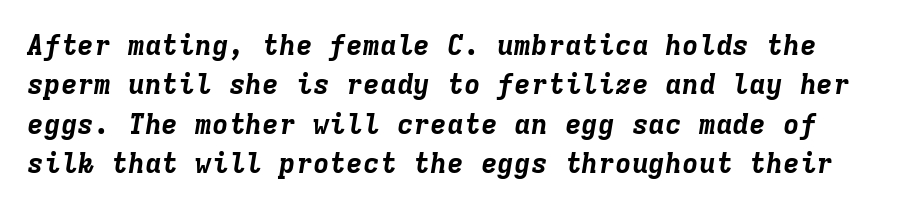
Q: Is the text bold? A: Yes.
Q: Is the text italic (slanted)? A: Yes, it leans right by about 9 degrees.
Q: Is the text underlined? A: No.
Q: Is the spacing between letters normal or unusually wide? A: Normal.
Q: Is the spacing between lines tight, normal or loose? A: Normal.
Q: Width (condensed, normal, or wide)? A: Normal.
Q: Stroke contrast? A: Low.
Q: x-height? A: Medium.
Q: Monospaced? A: Yes.
